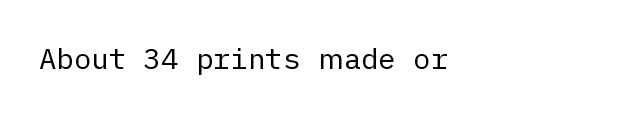
{"serif": "no", "italic": "no", "bold": "no", "weight": "regular", "width": "normal", "stroke_contrast": "low", "x_height": "medium", "underline": "no", "letter_spacing": "normal", "letter_spacing_em": 0.0, "glyph_px": 29}
